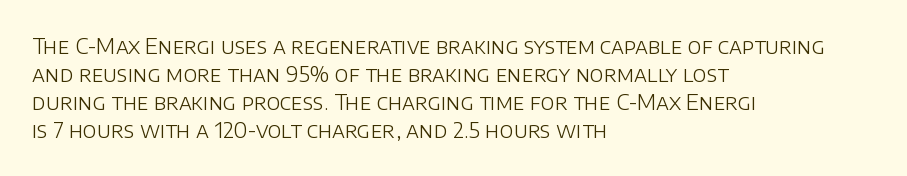
Visually the block forms a straight wall on the left and a jagged coastline on the right. Style check: upright. Bold? No — there's no thickening of the strokes. Notice how descenders clear the ascenders below comfortably — that's standard leading. Each word holds together tightly as a unit, with standard inter-letter gaps.
